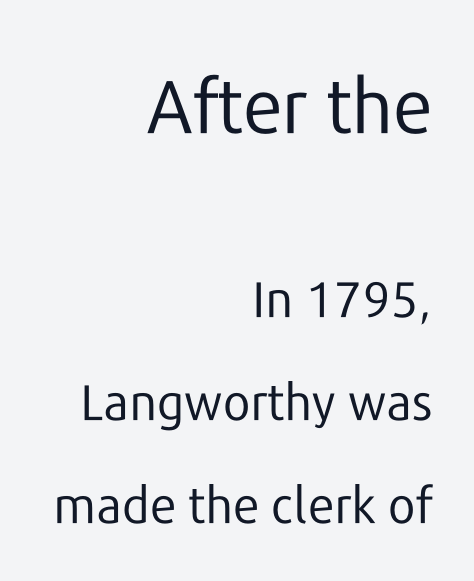
The image shows 75 px regular-weight sans-serif type, upright; set right-aligned, loose line spacing (2.06x), normal letter spacing, not underlined; the first (top) block is 1.5x larger; low stroke contrast and a medium x-height.
